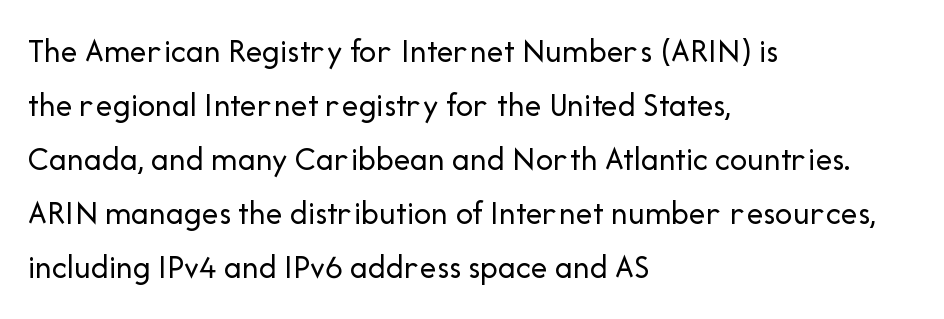
The image shows 34 px regular-weight sans-serif type, upright; set left-aligned, normal line spacing (1.59x), normal letter spacing, not underlined; low stroke contrast and a medium x-height.
